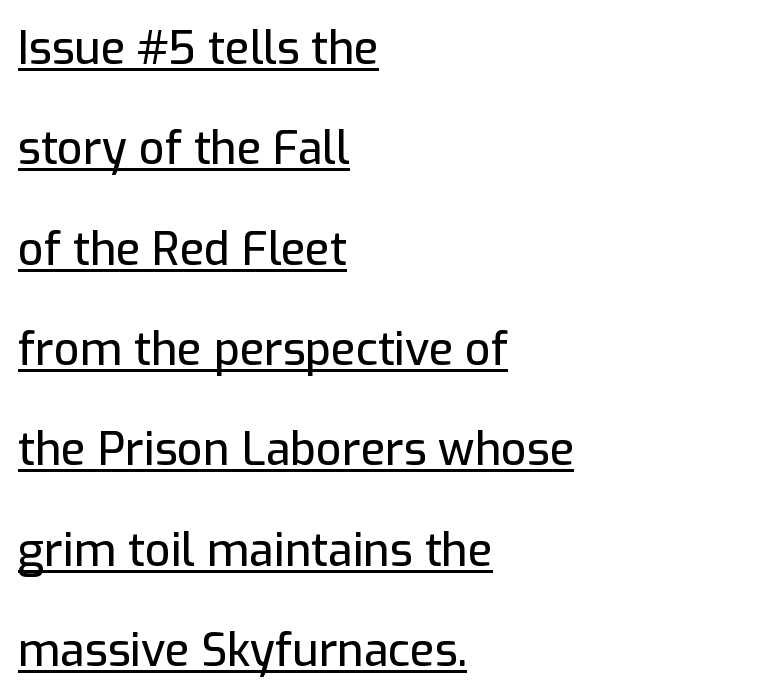
Q: Is the text italic (slanted)? A: No, it is upright.
Q: Is the typeface a serif or a sans-serif typeface? A: Sans-serif.
Q: Is the text underlined? A: Yes.
Q: How is the paragraph aligned? A: Left-aligned.
Q: Is the spacing between letters normal or unusually wide? A: Normal.
Q: Is the spacing between lines tight, normal or loose? A: Loose.
Q: Width (condensed, normal, or wide)? A: Normal.
Q: Stroke contrast? A: Low.
Q: x-height? A: Medium.
Q: Monospaced? A: No.
